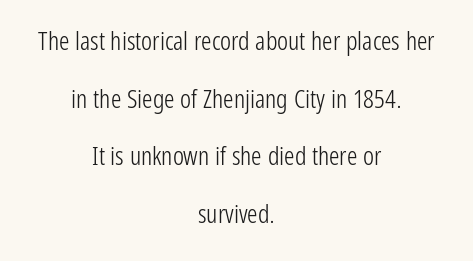
The image shows 26 px text type, upright; set centered, loose line spacing (2.22x), normal letter spacing, not underlined.
